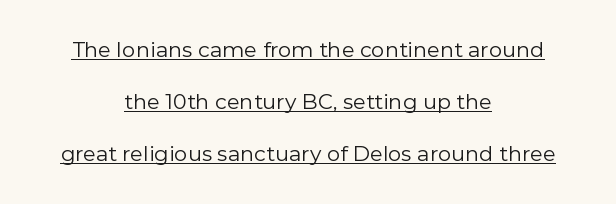
The image shows 21 px text type, upright; set centered, loose line spacing (2.48x), normal letter spacing, underlined.
